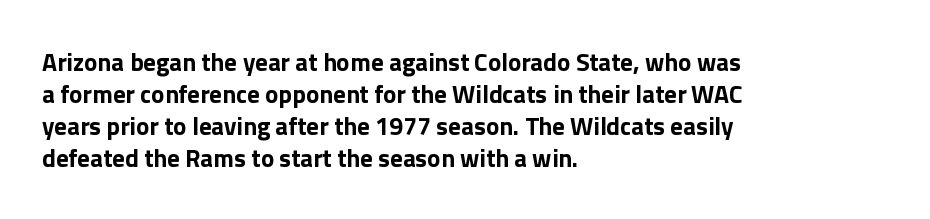
Q: Is the text bold? A: Yes.
Q: Is the text italic (slanted)? A: No, it is upright.
Q: Is the text underlined? A: No.
Q: How is the paragraph aligned? A: Left-aligned.
Q: Is the spacing between letters normal or unusually wide? A: Normal.
Q: Is the spacing between lines tight, normal or loose? A: Normal.
